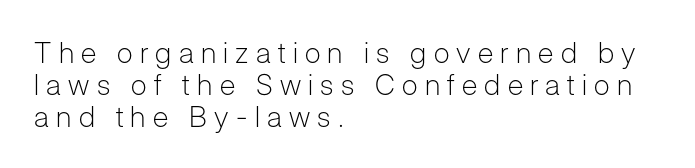
The image shows 29 px light sans-serif type, upright; set left-aligned, tight line spacing (1.1x), unusually wide letter spacing (+0.25 em), not underlined; low stroke contrast and a medium x-height.
